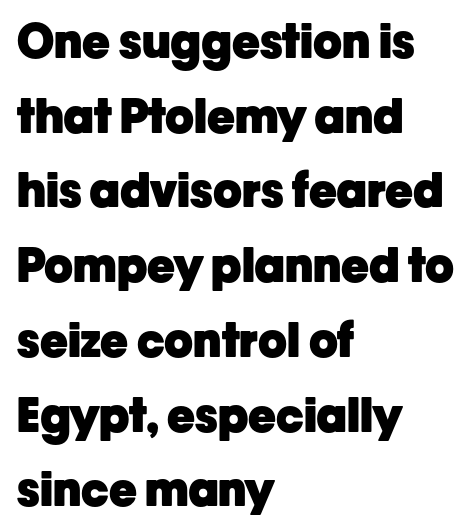
{"serif": "no", "italic": "no", "bold": "yes", "weight": "heavy", "width": "normal", "stroke_contrast": "low", "x_height": "medium", "monospaced": "no", "underline": "no", "align": "left", "line_spacing": "normal", "line_spacing_ratio": 1.59, "letter_spacing": "normal", "letter_spacing_em": 0.0, "glyph_px": 47}
